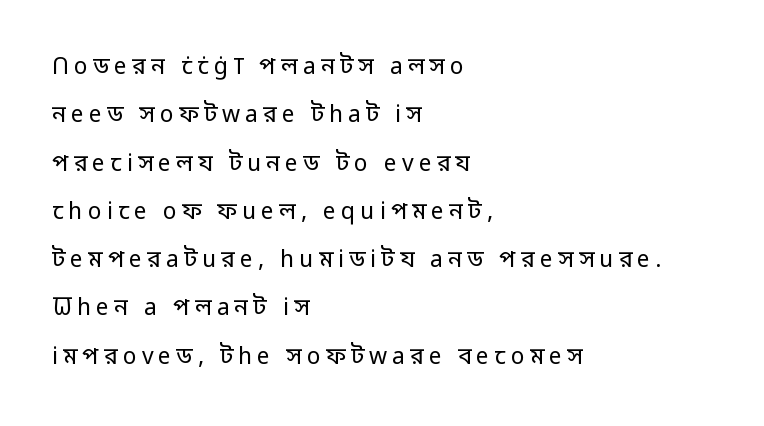
{"italic": "no", "bold": "no", "underline": "no", "align": "left", "line_spacing": "loose", "line_spacing_ratio": 2.1, "letter_spacing": "wide", "letter_spacing_em": 0.22, "glyph_px": 23}
